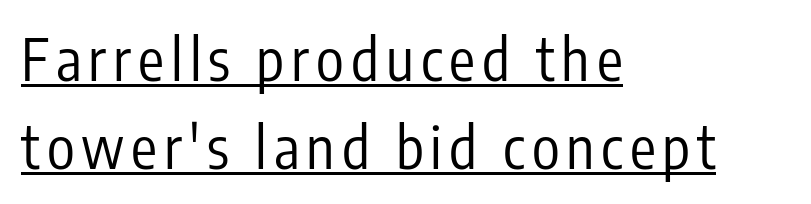
The image shows 58 px regular-weight, condensed sans-serif type, upright; set left-aligned, normal line spacing (1.52x), underlined; low stroke contrast and a medium x-height.
